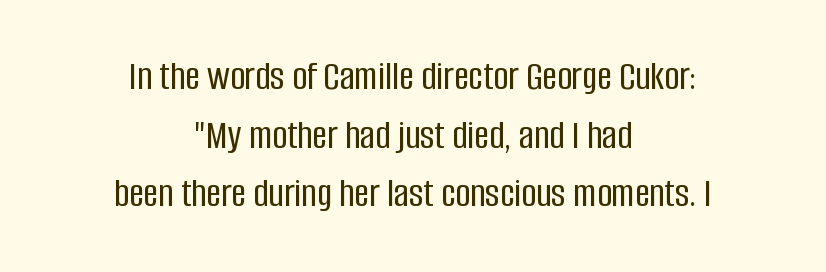
{"serif": "no", "italic": "no", "width": "condensed", "stroke_contrast": "low", "x_height": "large", "monospaced": "no", "underline": "no", "align": "center", "line_spacing": "normal", "line_spacing_ratio": 1.43, "letter_spacing": "normal", "letter_spacing_em": 0.0, "glyph_px": 41}
